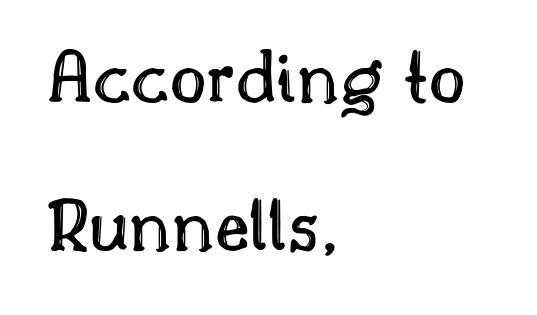
Tracking value appears to be zero — textbook default spacing. This sample is left-justified, so line endings fall wherever the words run out. Check under the words: just untouched page. These lines are rendered in a variable-pitch font. Posture: upright roman.
